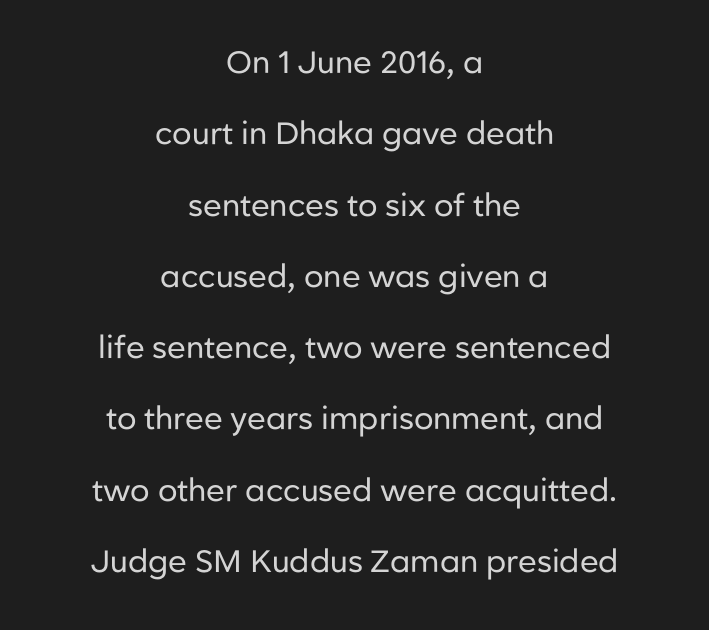
The image shows 31 px regular-weight sans-serif type, upright; set centered, loose line spacing (2.3x), normal letter spacing, not underlined; low stroke contrast and a medium x-height.
